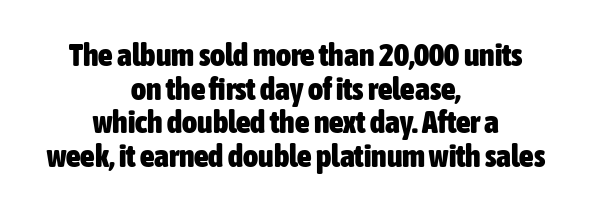
Rows of type sit shoulder to shoulder in the vertical direction. You could not count columns in this text — the font is proportionally spaced. Classification — sans serif. These lines keep a tight, regular rhythm from letter to letter. Descenders hang freely into open space.
